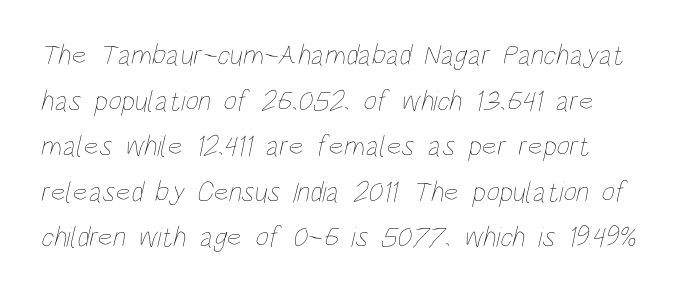
{"bold": "no", "weight": "thin", "width": "condensed", "stroke_contrast": "low", "x_height": "large", "monospaced": "no", "underline": "no", "align": "left", "line_spacing": "normal", "line_spacing_ratio": 1.57, "letter_spacing": "normal", "letter_spacing_em": 0.0, "glyph_px": 29}
